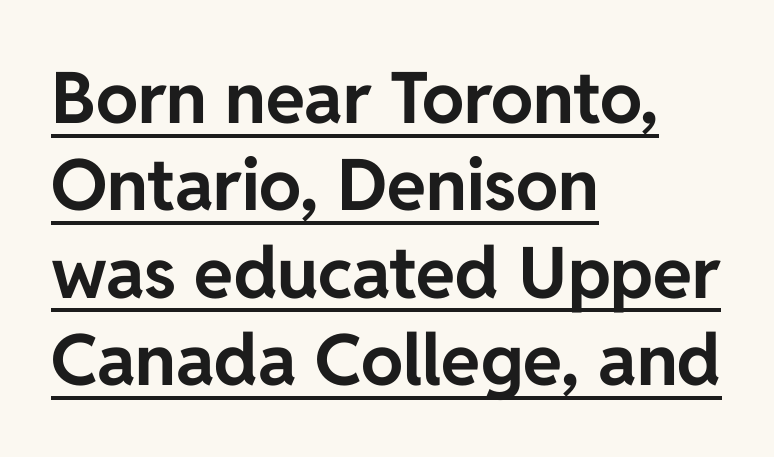
Q: Is the text bold? A: Yes.
Q: Is the text italic (slanted)? A: No, it is upright.
Q: Is the typeface a serif or a sans-serif typeface? A: Sans-serif.
Q: Is the text underlined? A: Yes.
Q: How is the paragraph aligned? A: Left-aligned.
Q: Is the spacing between letters normal or unusually wide? A: Normal.
Q: Width (condensed, normal, or wide)? A: Normal.
Q: Stroke contrast? A: Low.
Q: x-height? A: Medium.
Q: Monospaced? A: No.
